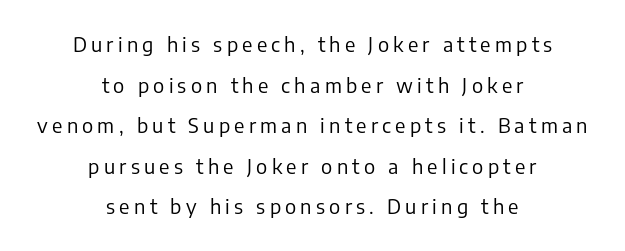
{"italic": "no", "bold": "no", "underline": "no", "align": "center", "line_spacing": "loose", "line_spacing_ratio": 2.03, "letter_spacing": "wide", "letter_spacing_em": 0.21, "glyph_px": 20}
